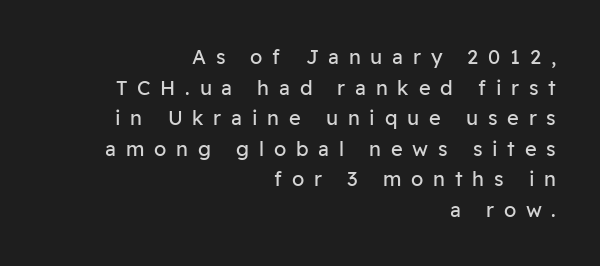
{"italic": "no", "bold": "no", "underline": "no", "align": "right", "line_spacing": "normal", "line_spacing_ratio": 1.53, "letter_spacing": "wide", "letter_spacing_em": 0.49, "glyph_px": 20}
